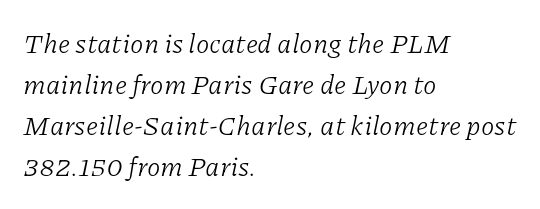
Q: Is the text bold? A: No.
Q: Is the text italic (slanted)? A: Yes, it leans right by about 11 degrees.
Q: Is the text underlined? A: No.
Q: How is the paragraph aligned? A: Left-aligned.
Q: Is the spacing between letters normal or unusually wide? A: Normal.
Q: Is the spacing between lines tight, normal or loose? A: Normal.
